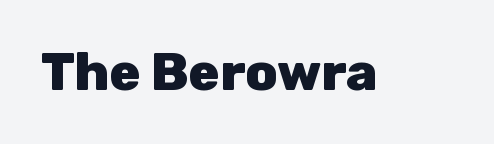
Q: Is the text bold? A: Yes.
Q: Is the text italic (slanted)? A: No, it is upright.
Q: Is the typeface a serif or a sans-serif typeface? A: Sans-serif.
Q: Is the text underlined? A: No.
Q: Is the spacing between letters normal or unusually wide? A: Normal.
Q: Width (condensed, normal, or wide)? A: Normal.
Q: Stroke contrast? A: Low.
Q: x-height? A: Medium.
Q: Monospaced? A: No.
